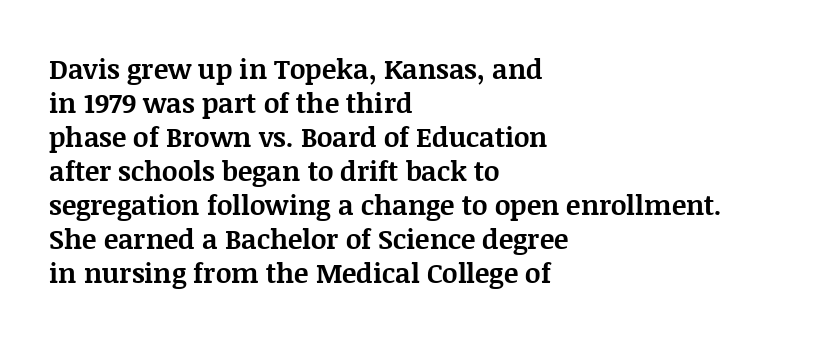
The image shows 27 px bold type, upright; set left-aligned, normal line spacing (1.26x), normal letter spacing, not underlined.
